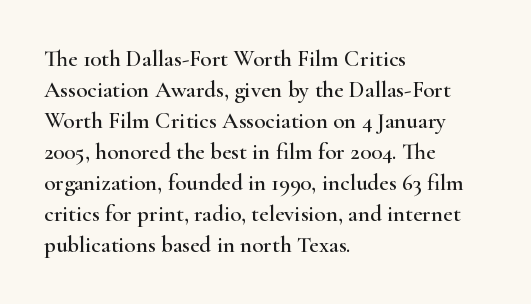
Q: Is the text italic (slanted)? A: No, it is upright.
Q: Is the text underlined? A: No.
Q: How is the paragraph aligned? A: Left-aligned.
Q: Is the spacing between letters normal or unusually wide? A: Normal.
Q: Is the spacing between lines tight, normal or loose? A: Normal.
